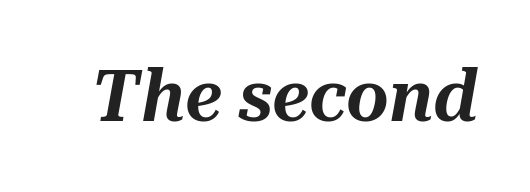
Q: Is the text italic (slanted)? A: Yes, it leans right by about 10 degrees.
Q: Is the text underlined? A: No.
Q: Is the spacing between letters normal or unusually wide? A: Normal.
Q: Width (condensed, normal, or wide)? A: Normal.
Q: Stroke contrast? A: Medium.
Q: x-height? A: Medium.
Q: Monospaced? A: No.
